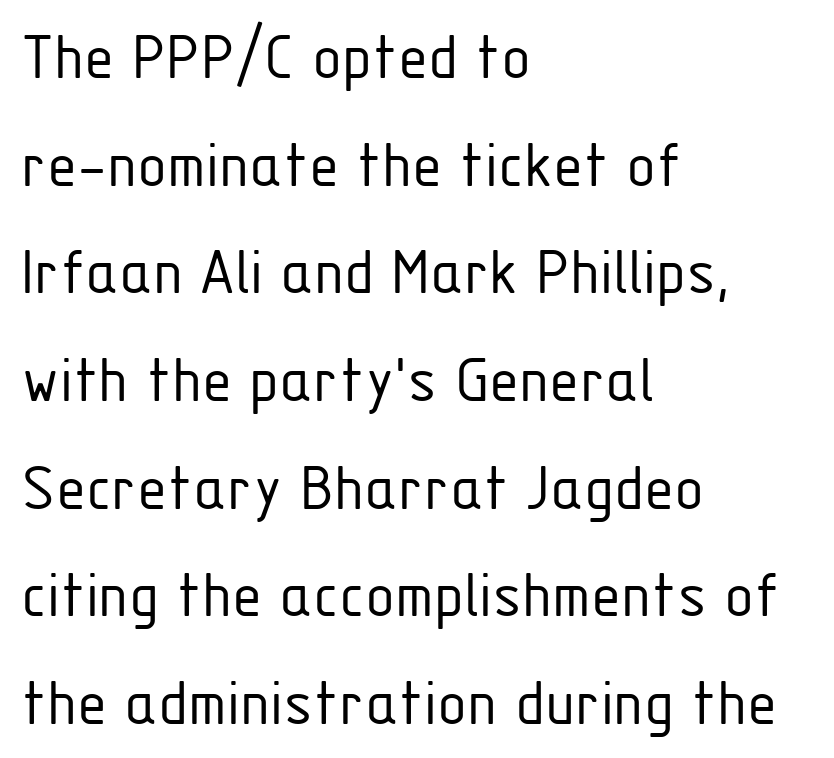
{"serif": "no", "italic": "no", "bold": "no", "weight": "light", "width": "condensed", "stroke_contrast": "low", "x_height": "medium", "monospaced": "no", "underline": "no", "align": "left", "line_spacing": "normal", "line_spacing_ratio": 1.56, "letter_spacing": "normal", "letter_spacing_em": 0.0, "glyph_px": 69}
